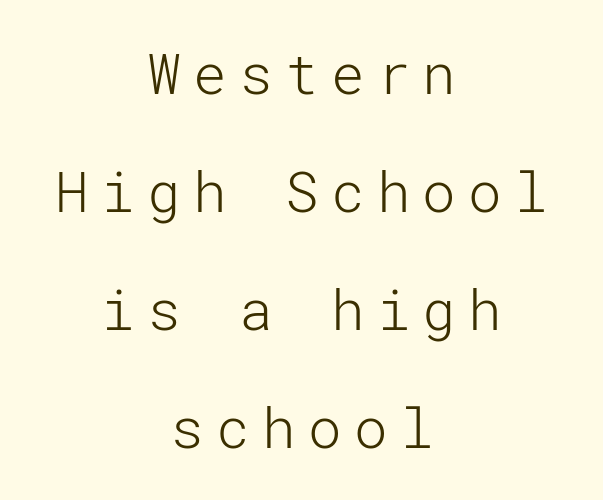
The image shows 56 px light sans-serif type, upright; set centered, loose line spacing (2.11x), unusually wide letter spacing (+0.22 em), not underlined; low stroke contrast and a medium x-height.
